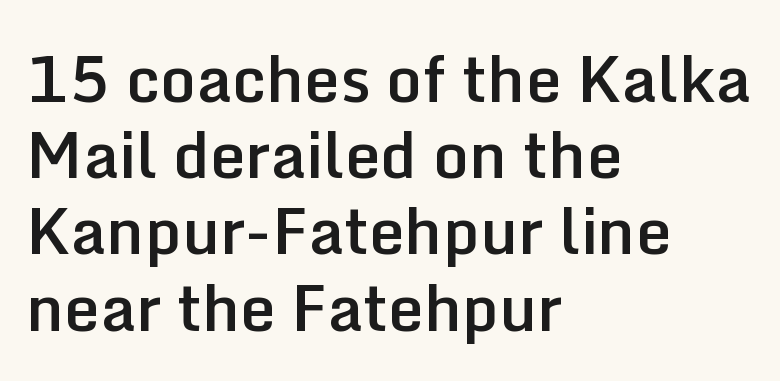
Q: Is the text bold? A: Semi-bold.
Q: Is the text italic (slanted)? A: No, it is upright.
Q: Is the typeface a serif or a sans-serif typeface? A: Sans-serif.
Q: Is the text underlined? A: No.
Q: How is the paragraph aligned? A: Left-aligned.
Q: Is the spacing between letters normal or unusually wide? A: Normal.
Q: Width (condensed, normal, or wide)? A: Normal.
Q: Stroke contrast? A: Low.
Q: x-height? A: Medium.
Q: Monospaced? A: No.
